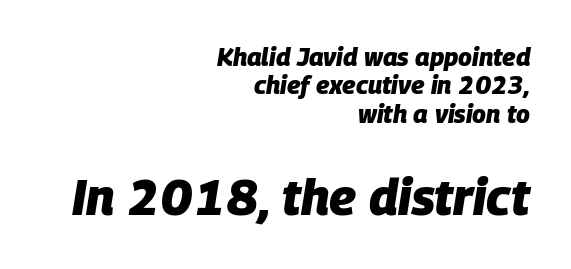
Q: Is the text bold? A: Yes.
Q: Is the text italic (slanted)? A: Yes, it leans right by about 9 degrees.
Q: Is the text underlined? A: No.
Q: How is the paragraph aligned? A: Right-aligned.
Q: Is the spacing between letters normal or unusually wide? A: Normal.
Q: Is the spacing between lines tight, normal or loose? A: Tight.
Q: Which block of text is set in a larger size, the first (top) or the second (bottom)? A: The second (bottom) one.
Q: Width (condensed, normal, or wide)? A: Normal.
Q: Stroke contrast? A: Low.
Q: x-height? A: Large.
Q: Monospaced? A: No.
